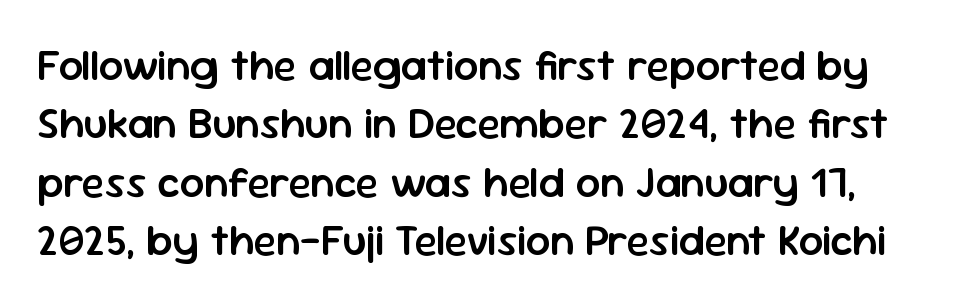
Q: Is the text bold? A: Semi-bold.
Q: Is the text italic (slanted)? A: No, it is upright.
Q: Is the typeface a serif or a sans-serif typeface? A: Sans-serif.
Q: Is the text underlined? A: No.
Q: Is the spacing between letters normal or unusually wide? A: Normal.
Q: Is the spacing between lines tight, normal or loose? A: Normal.
Q: Width (condensed, normal, or wide)? A: Normal.
Q: Stroke contrast? A: Low.
Q: x-height? A: Medium.
Q: Monospaced? A: No.
